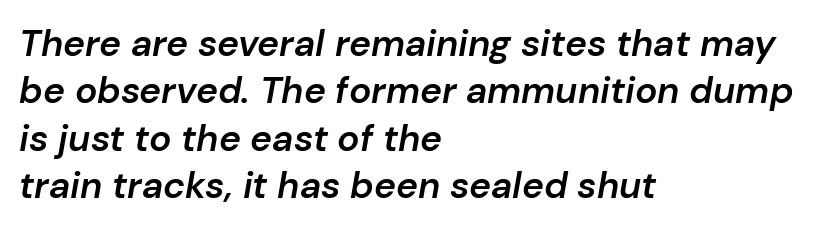
The image shows 37 px semibold type, italic (leaning right); set left-aligned, normal line spacing (1.28x), normal letter spacing, not underlined; low stroke contrast and a medium x-height.
